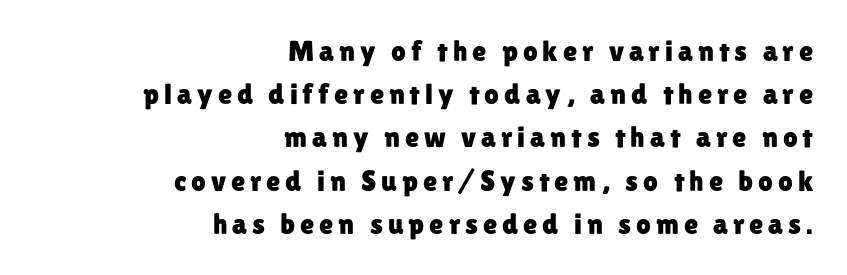
{"serif": "no", "italic": "no", "width": "normal", "stroke_contrast": "low", "x_height": "medium", "monospaced": "no", "underline": "no", "align": "right", "line_spacing": "normal", "line_spacing_ratio": 1.49, "glyph_px": 29}
